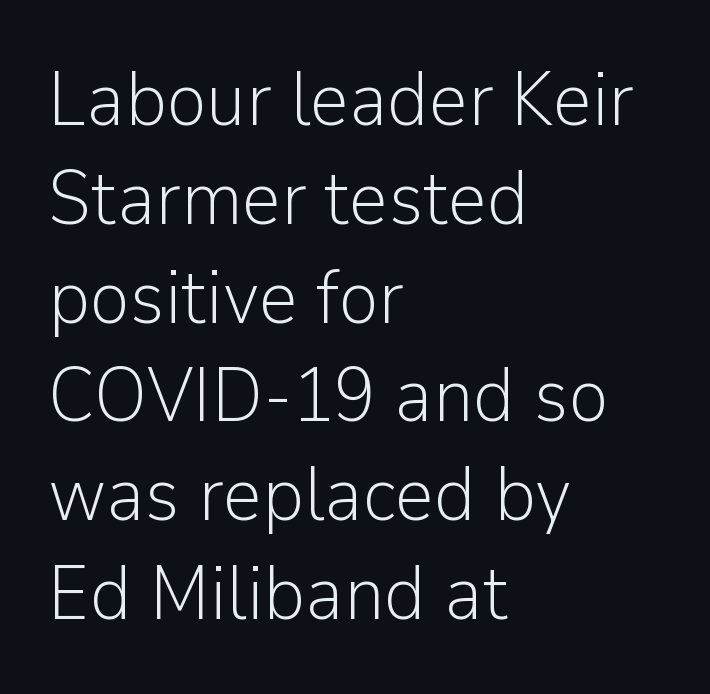
{"serif": "no", "italic": "no", "bold": "no", "weight": "light", "width": "normal", "stroke_contrast": "low", "x_height": "medium", "monospaced": "no", "underline": "no", "align": "left", "line_spacing": "normal", "line_spacing_ratio": 1.3, "letter_spacing": "normal", "letter_spacing_em": 0.0, "glyph_px": 76}
